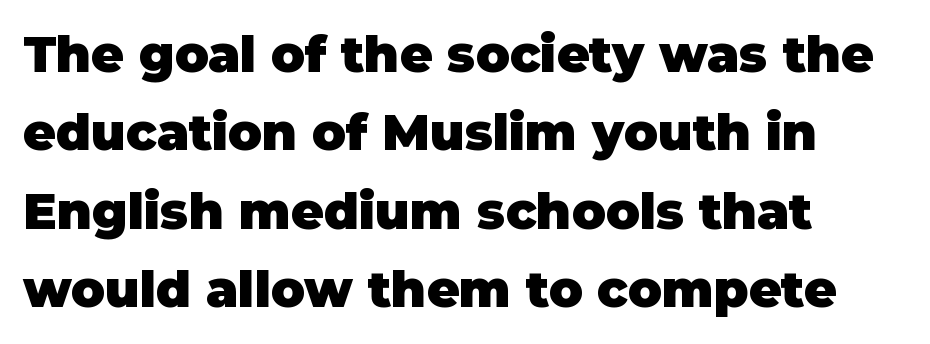
The image shows 50 px heavy sans-serif type, upright; set left-aligned, normal line spacing (1.57x), normal letter spacing, not underlined; low stroke contrast and a large x-height.
